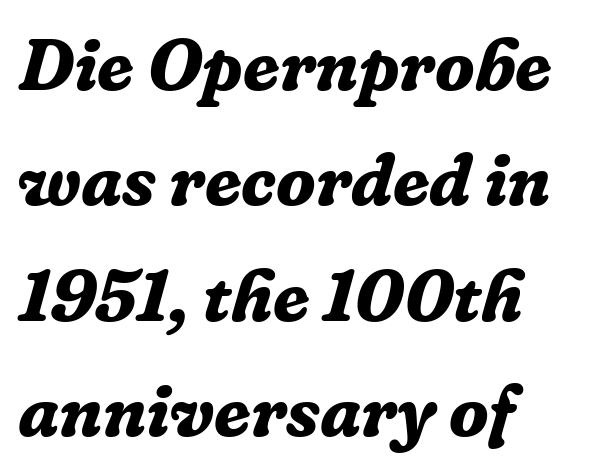
{"serif": "yes", "italic": "yes", "lean": "right", "slant_degrees": 16, "bold": "yes", "weight": "bold", "width": "normal", "stroke_contrast": "low", "x_height": "medium", "monospaced": "no", "underline": "no", "align": "left", "line_spacing": "normal", "line_spacing_ratio": 1.58, "letter_spacing": "normal", "letter_spacing_em": 0.0, "glyph_px": 73}
